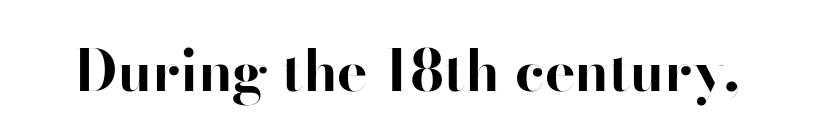
{"serif": "no", "italic": "no", "bold": "yes", "weight": "bold", "width": "normal", "stroke_contrast": "high", "x_height": "small", "monospaced": "no", "underline": "no", "letter_spacing": "normal", "letter_spacing_em": 0.0, "glyph_px": 57}
